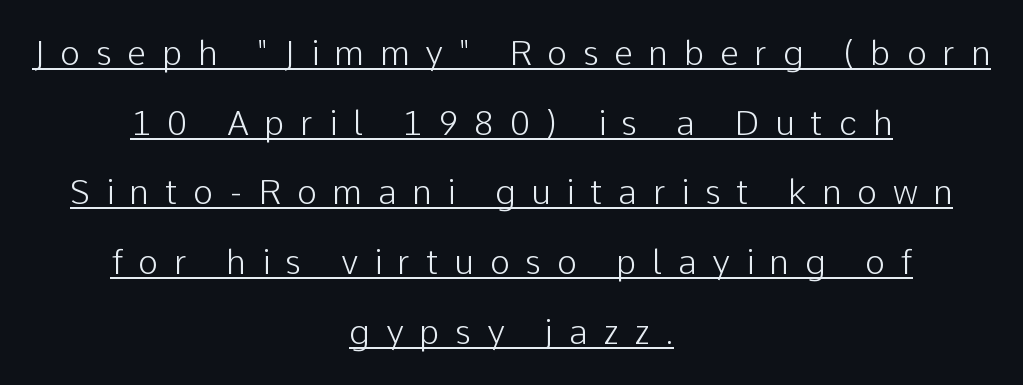
What's the leading like? Stretched, with rows far apart. Heaviness? Minimal to ordinary, like unemphasized prose. Check the space under the baseline: a stroke is drawn there. The lines in this sample share a center point and differ in where they start and stop. This sample uses a sans-serif face. These lines were composed using upright roman letters.
